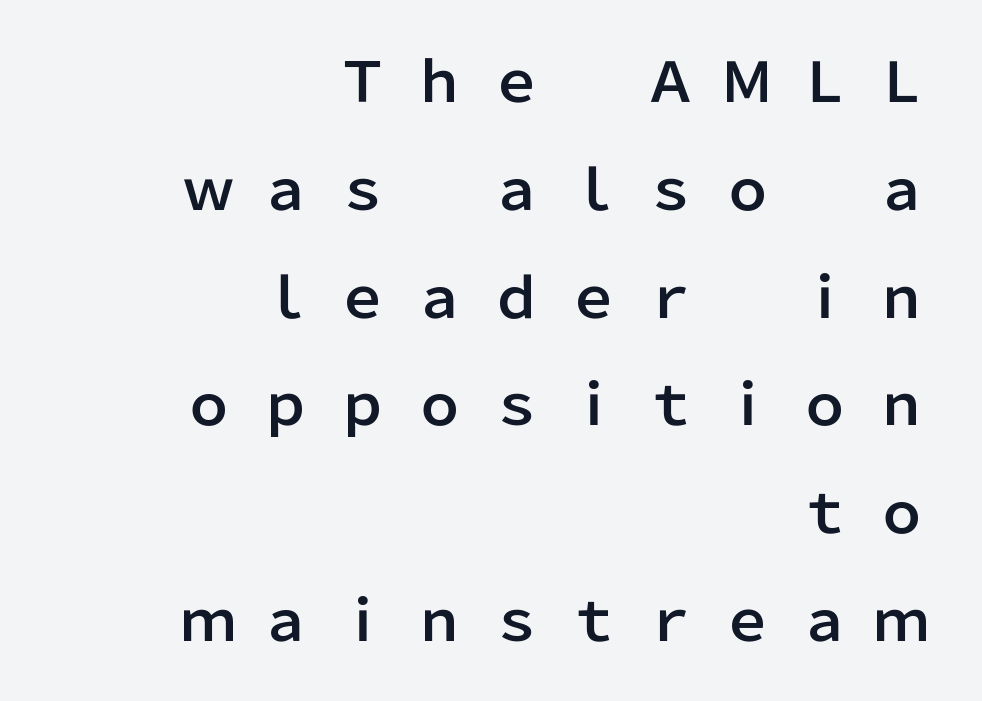
The image shows 55 px sans-serif type, upright; set right-aligned, loose line spacing (1.96x), unusually wide letter spacing (+0.4 em), not underlined; low stroke contrast and a medium x-height.
